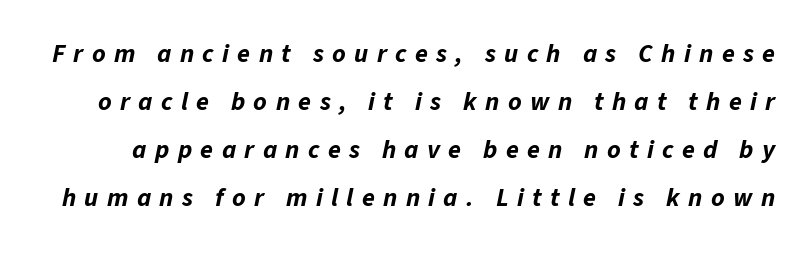
The image shows 26 px bold type, italic (leaning right); set line spacing 1.85x, unusually wide letter spacing (+0.32 em), not underlined.
